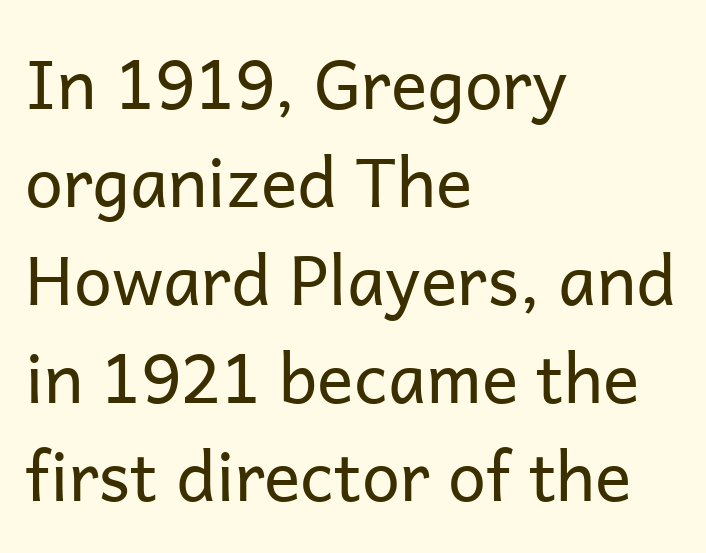
One glance says typical: line gaps are just what's usual. Caption: multi-line text, flush left, ragged right. Type without underlining. Compared with typical body copy, the letter spacing here is the same. A typesetter would mark this as roman, not italic. Varying glyph widths throughout — classic text-font behaviour.
